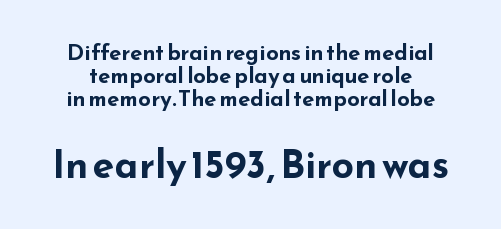
Bold? Absolutely — the strokes are thick and heavy. Between one letter and the next there's only the usual sliver of space. I'd call this a sans setting — the letters go barefoot. You can tell it's not italic because the verticals are truly vertical. Is the lower block the larger one? Yes — the lower block carries the bigger type. Horizontal bands of white between lines are thin slivers.
